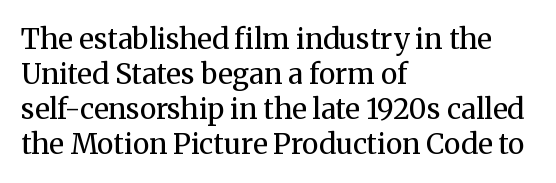
{"serif": "yes", "italic": "no", "bold": "no", "weight": "regular", "width": "normal", "stroke_contrast": "medium", "x_height": "medium", "monospaced": "no", "underline": "no", "align": "left", "line_spacing": "normal", "line_spacing_ratio": 1.25, "letter_spacing": "normal", "letter_spacing_em": 0.0, "glyph_px": 28}
